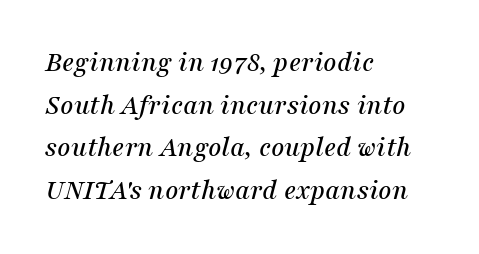
Q: Is the text italic (slanted)? A: Yes, it leans right by about 16 degrees.
Q: Is the typeface a serif or a sans-serif typeface? A: Serif.
Q: Is the text underlined? A: No.
Q: How is the paragraph aligned? A: Left-aligned.
Q: Is the spacing between letters normal or unusually wide? A: Normal.
Q: Is the spacing between lines tight, normal or loose? A: Normal.
Q: Width (condensed, normal, or wide)? A: Normal.
Q: Stroke contrast? A: Medium.
Q: x-height? A: Medium.
Q: Monospaced? A: No.
